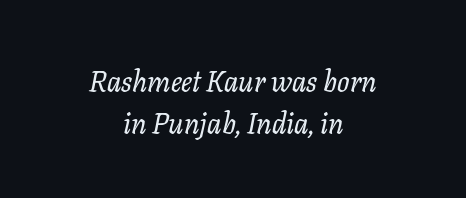
{"serif": "yes", "italic": "yes", "lean": "right", "slant_degrees": 11, "width": "normal", "stroke_contrast": "low", "x_height": "medium", "monospaced": "no", "underline": "no", "align": "center", "line_spacing": "normal", "line_spacing_ratio": 1.44, "letter_spacing": "normal", "letter_spacing_em": 0.0, "glyph_px": 29}
